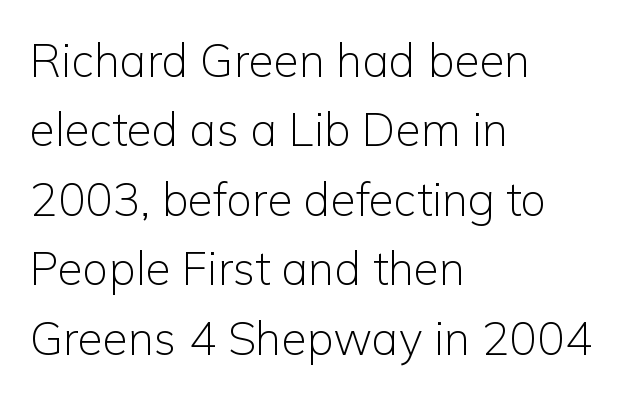
{"serif": "no", "italic": "no", "bold": "no", "weight": "light", "width": "normal", "stroke_contrast": "low", "x_height": "medium", "monospaced": "no", "underline": "no", "align": "left", "line_spacing": "normal", "line_spacing_ratio": 1.51, "letter_spacing": "normal", "letter_spacing_em": 0.0, "glyph_px": 46}
